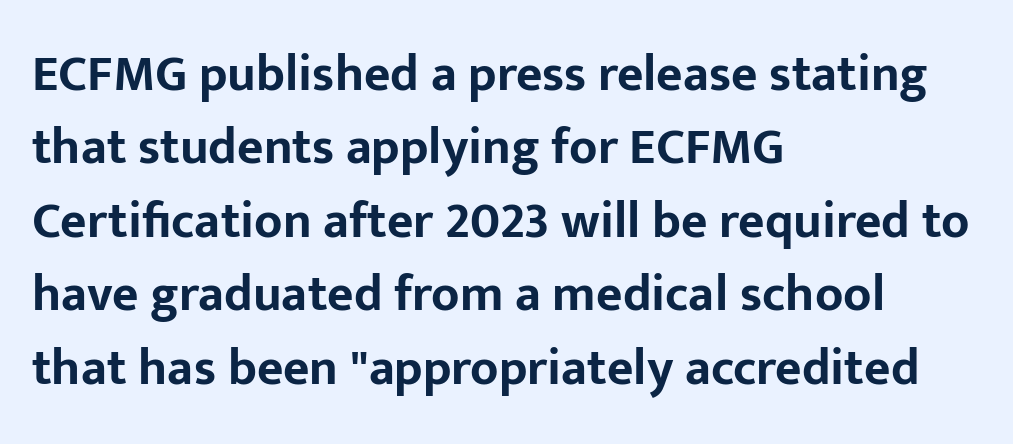
{"serif": "no", "italic": "no", "bold": "yes", "weight": "bold", "width": "normal", "stroke_contrast": "low", "x_height": "medium", "monospaced": "no", "underline": "no", "align": "left", "line_spacing": "normal", "line_spacing_ratio": 1.44, "letter_spacing": "normal", "letter_spacing_em": 0.0, "glyph_px": 51}
